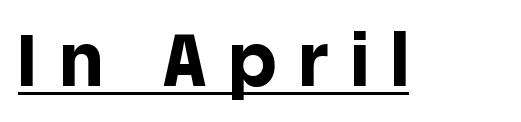
Q: Is the text bold? A: Yes.
Q: Is the text italic (slanted)? A: No, it is upright.
Q: Is the typeface a serif or a sans-serif typeface? A: Sans-serif.
Q: Is the text underlined? A: Yes.
Q: Is the spacing between letters normal or unusually wide? A: Unusually wide.
Q: Width (condensed, normal, or wide)? A: Normal.
Q: x-height? A: Large.
Q: Monospaced? A: No.
